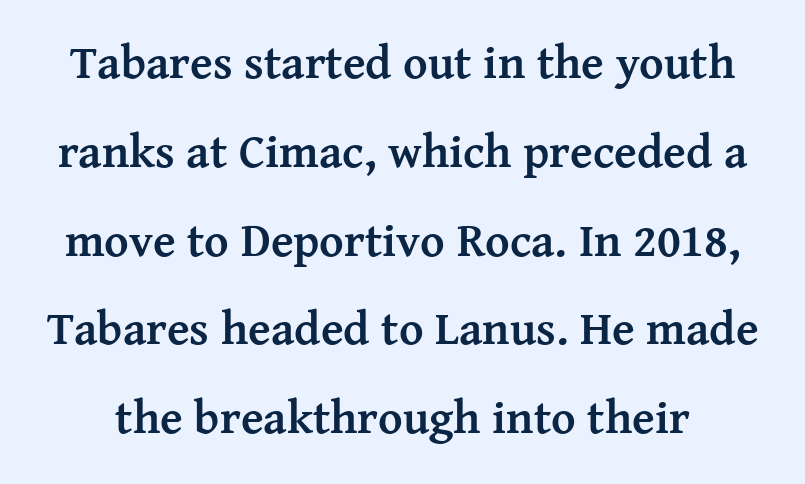
{"serif": "yes", "italic": "no", "bold": "yes", "weight": "semibold", "width": "normal", "stroke_contrast": "medium", "x_height": "medium", "monospaced": "no", "underline": "no", "line_spacing_ratio": 1.89, "letter_spacing": "normal", "letter_spacing_em": 0.0, "glyph_px": 47}
